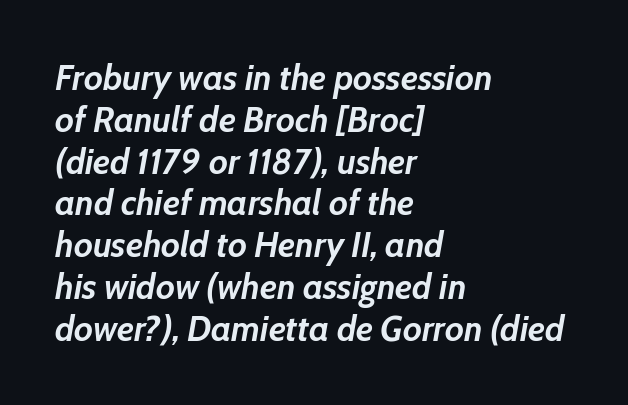
The space directly below the letters is spotless. The font's italic variant was chosen for this text. As a designer I'd log this as weight 700, bold. Which margin do the lines hug? The left one — the right edge is uneven.
